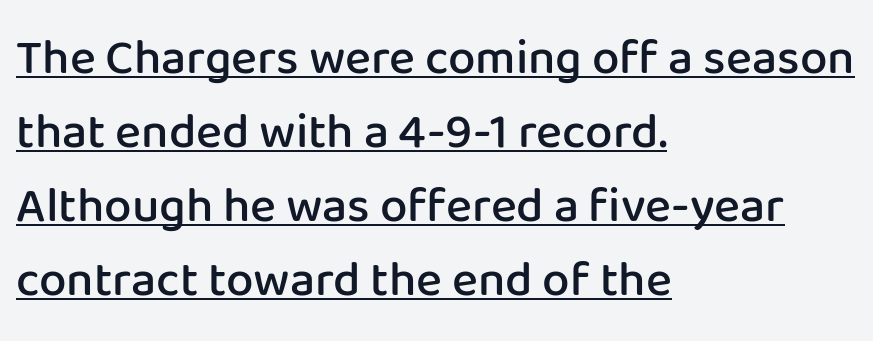
The image shows 49 px semibold sans-serif type, upright; set left-aligned, normal line spacing (1.51x), normal letter spacing, underlined; low stroke contrast and a medium x-height.
